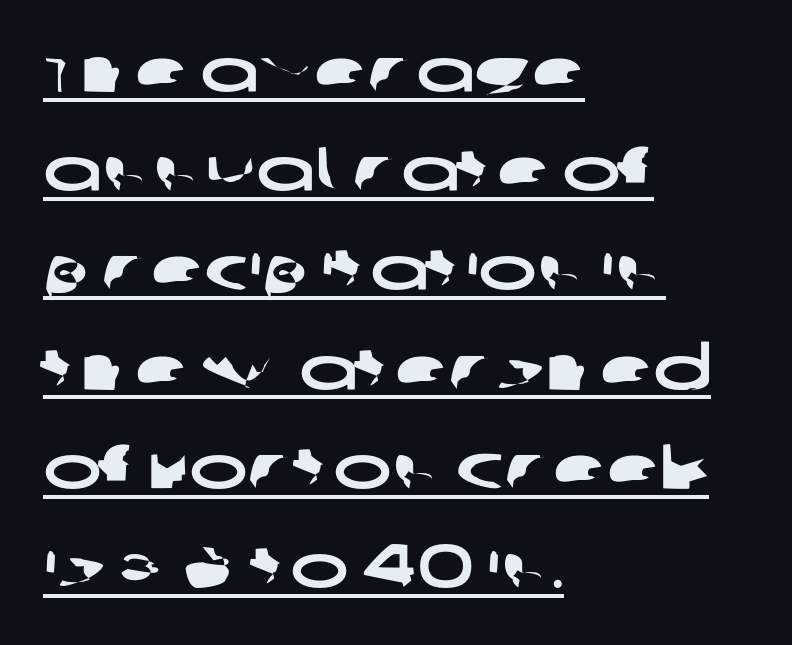
Is this a sans? Yes — the strokes have no serifs. A typesetter would call this leading conventional body-copy spacing. The letters advance in unequal steps, a hallmark of proportional type. What stands out about the letter spacing? Nothing — it is the standard amount. The paragraph shown leans on its left margin. Like a heading marked for emphasis, these lines bear an underscore.
